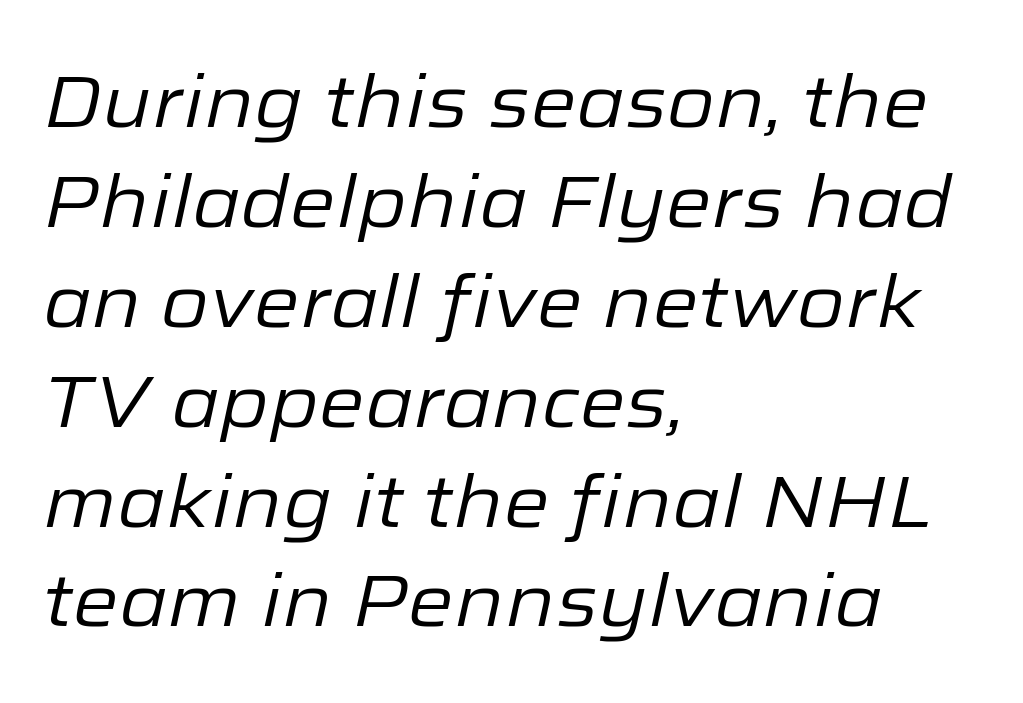
Each letter keeps its own natural width here, so spacing adapts to shape. This sample uses an oblique cut, with every glyph tilted off the vertical. This is not heavy type; no bold has been used. Spacing between characters is what you'd get straight out of the box.
